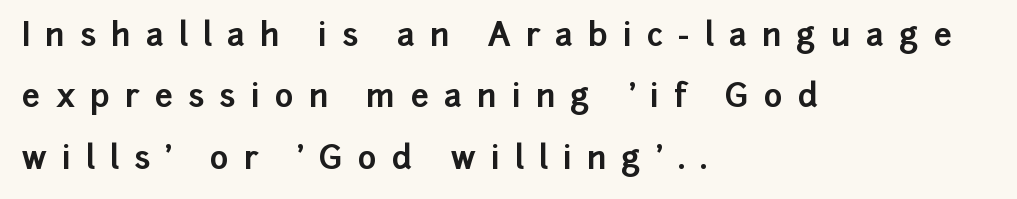
The image shows 32 px bold sans-serif type, upright; set left-aligned, loose line spacing (1.92x), unusually wide letter spacing (+0.47 em), not underlined; low stroke contrast and a medium x-height.
